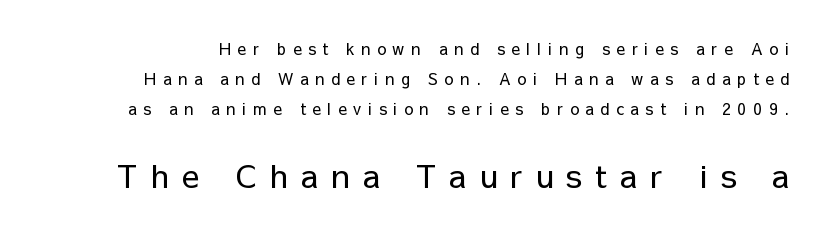
The image shows 32 px regular-weight sans-serif type, upright; set line spacing 1.86x, unusually wide letter spacing (+0.42 em), not underlined; the second (bottom) block is 2.0x larger; low stroke contrast and a medium x-height.
